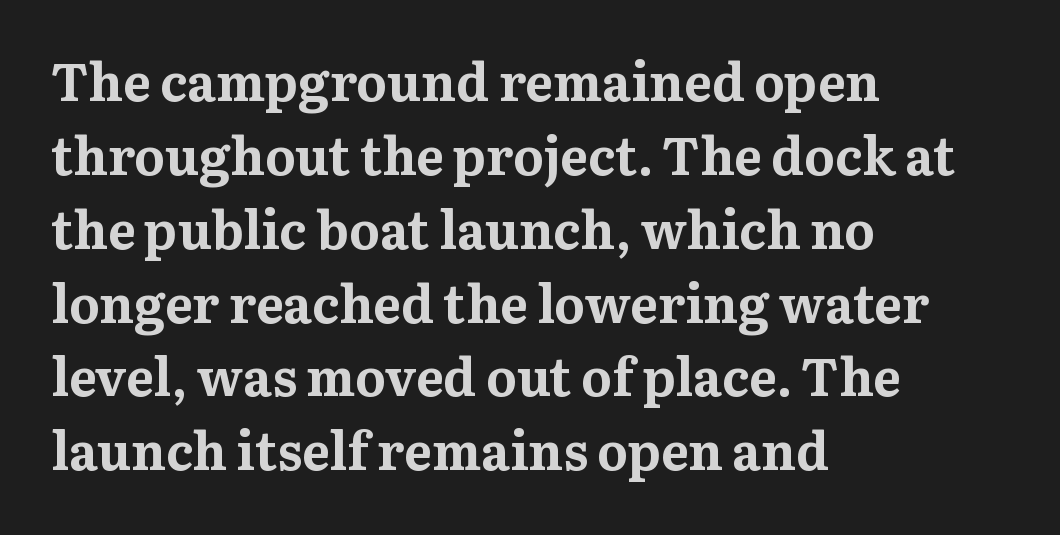
{"serif": "yes", "italic": "no", "bold": "yes", "weight": "bold", "width": "normal", "stroke_contrast": "medium", "x_height": "medium", "monospaced": "no", "underline": "no", "align": "left", "line_spacing": "normal", "line_spacing_ratio": 1.42, "letter_spacing": "normal", "letter_spacing_em": 0.0, "glyph_px": 52}
